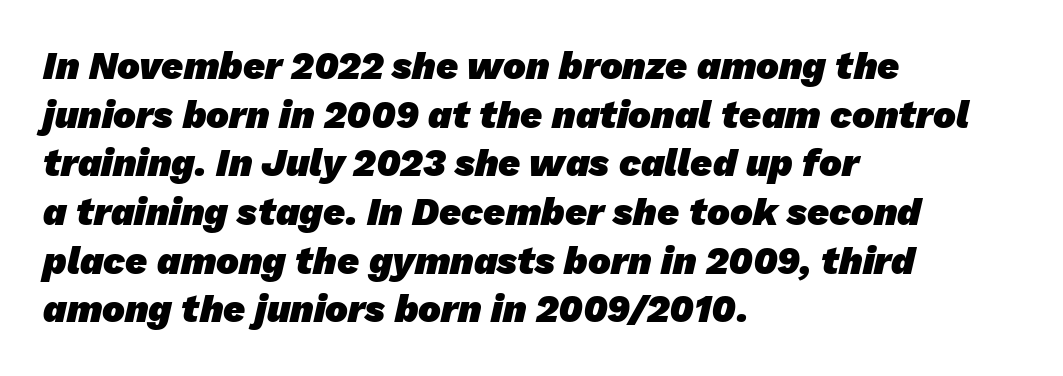
Q: Is the text bold? A: Yes.
Q: Is the typeface a serif or a sans-serif typeface? A: Sans-serif.
Q: Is the text underlined? A: No.
Q: How is the paragraph aligned? A: Left-aligned.
Q: Is the spacing between letters normal or unusually wide? A: Normal.
Q: Is the spacing between lines tight, normal or loose? A: Normal.
Q: Width (condensed, normal, or wide)? A: Normal.
Q: Stroke contrast? A: Low.
Q: x-height? A: Medium.
Q: Monospaced? A: No.
